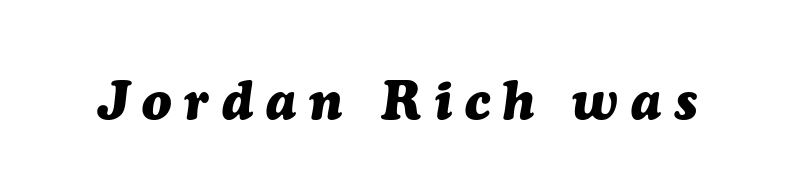
No word sits above an underline. Does extra space separate the letters? Yes, quite a lot of it. Observe the lean: these are italic letterforms. Note the varied advance widths — an 'i' is clearly narrower than an 'm'. As a designer I'd log this as weight 700, bold.
